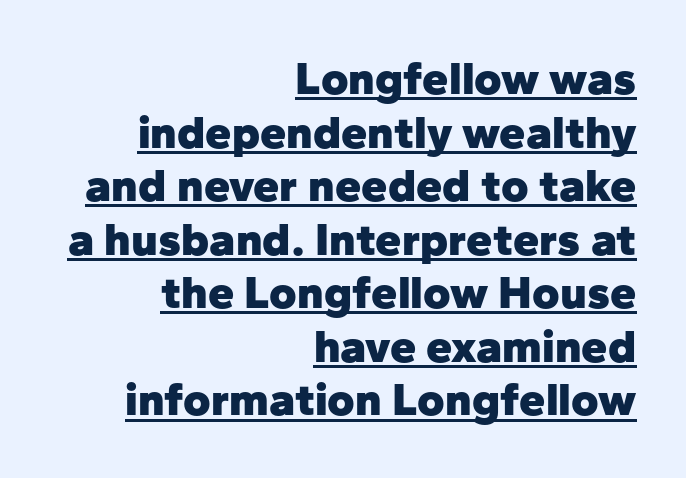
Is this a fixed-width face? No — the glyphs have proportional, varying widths. The passage shown has conventional tracking throughout. Closely set lines give the paragraph a compact silhouette. Where is the straight margin? On the right.
